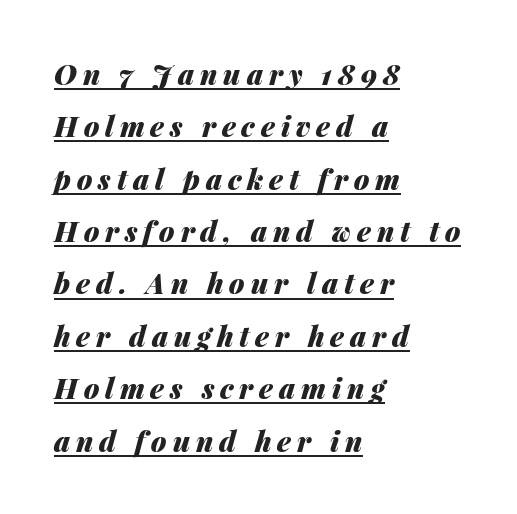
The image shows 28 px heavy type, italic (leaning right); set left-aligned, line spacing 1.87x, unusually wide letter spacing (+0.21 em), underlined; medium stroke contrast and a medium x-height.
